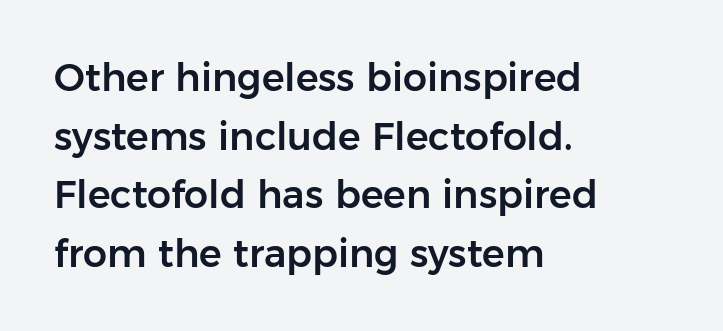
{"serif": "no", "italic": "no", "width": "normal", "stroke_contrast": "low", "x_height": "medium", "monospaced": "no", "underline": "no", "align": "left", "line_spacing": "normal", "line_spacing_ratio": 1.54, "letter_spacing": "normal", "letter_spacing_em": 0.0, "glyph_px": 38}
